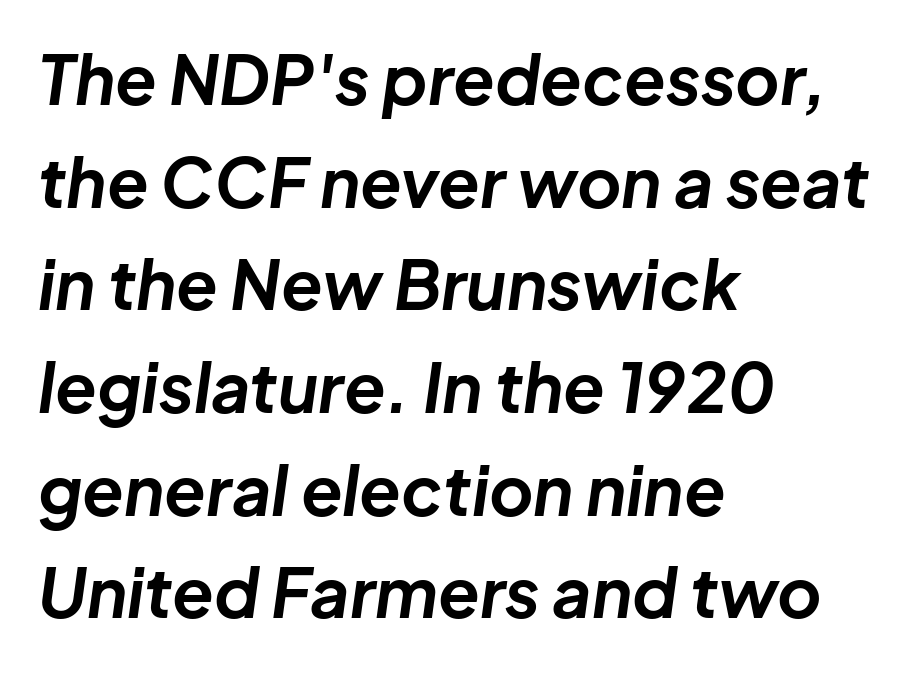
{"italic": "yes", "lean": "right", "slant_degrees": 8, "bold": "yes", "weight": "bold", "width": "normal", "stroke_contrast": "low", "x_height": "medium", "monospaced": "no", "underline": "no", "align": "left", "line_spacing": "normal", "line_spacing_ratio": 1.51, "letter_spacing": "normal", "letter_spacing_em": 0.0, "glyph_px": 68}
